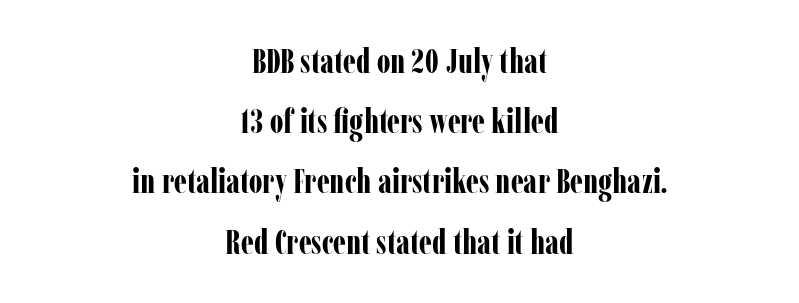
The image shows 34 px bold, condensed serif type, upright; set centered, line spacing 1.77x, normal letter spacing, not underlined; low stroke contrast and a medium x-height.
